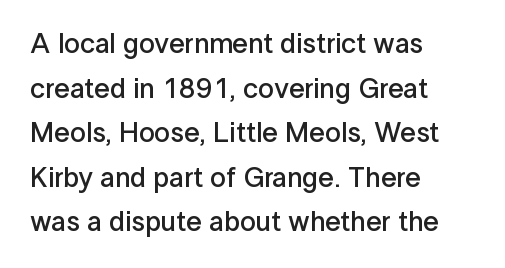
Q: Is the text bold? A: Semi-bold.
Q: Is the text italic (slanted)? A: No, it is upright.
Q: Is the typeface a serif or a sans-serif typeface? A: Sans-serif.
Q: Is the text underlined? A: No.
Q: How is the paragraph aligned? A: Left-aligned.
Q: Is the spacing between letters normal or unusually wide? A: Normal.
Q: Is the spacing between lines tight, normal or loose? A: Normal.
Q: Width (condensed, normal, or wide)? A: Normal.
Q: Stroke contrast? A: Low.
Q: x-height? A: Medium.
Q: Monospaced? A: No.
